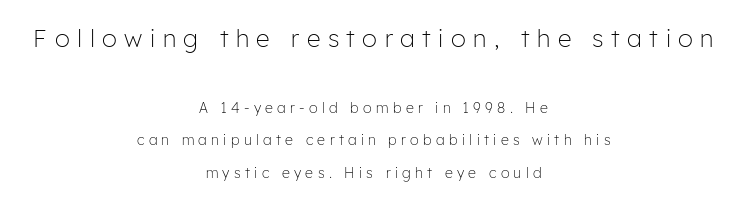
Q: Is the text bold? A: No.
Q: Is the text italic (slanted)? A: No, it is upright.
Q: Is the text underlined? A: No.
Q: How is the paragraph aligned? A: Centered.
Q: Is the spacing between letters normal or unusually wide? A: Unusually wide.
Q: Is the spacing between lines tight, normal or loose? A: Loose.
Q: Which block of text is set in a larger size, the first (top) or the second (bottom)? A: The first (top) one.
